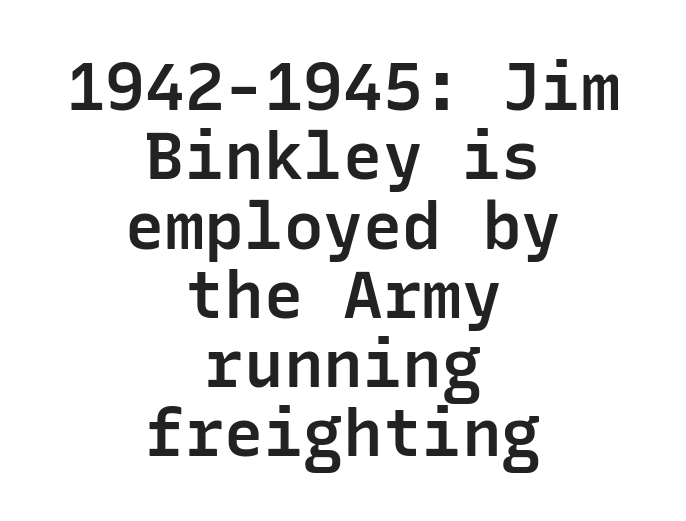
Typographic density is moderately raised because the face is semibold. Here the designer chose a console-style face with uniform glyph widths. Does the lettering tilt? It doesn't — this is upright. In CSS terms this would be text-align: center. How would I describe the line gaps? Narrow and economical. How are the letters spaced? Ordinarily, with no added tracking.
